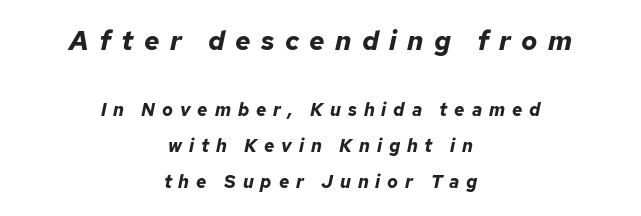
Q: Is the text bold? A: Yes.
Q: Is the text italic (slanted)? A: Yes, it leans right by about 12 degrees.
Q: Is the text underlined? A: No.
Q: How is the paragraph aligned? A: Centered.
Q: Is the spacing between letters normal or unusually wide? A: Unusually wide.
Q: Is the spacing between lines tight, normal or loose? A: Loose.
Q: Which block of text is set in a larger size, the first (top) or the second (bottom)? A: The first (top) one.
